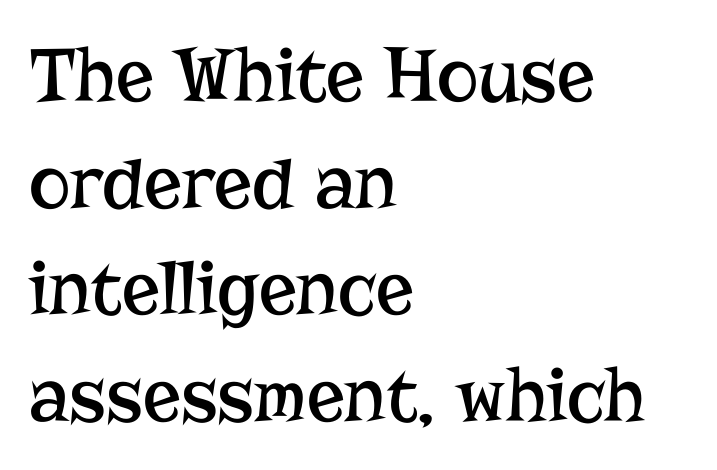
Each stroke keeps to a modest, everyday thickness or less. Compared with typical paragraphs, the rows here are spaced about the same. This sample has the flowing, uneven cadence of proportional lettering. Here the glyphs are tracked normally, forming tight word shapes. The letters stand upright; this is a roman face.
